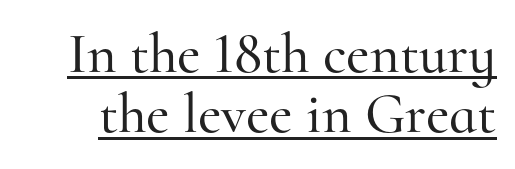
Leading is clearly below the norm, producing a dense column. Somebody hit Ctrl+U on this one — the words are underlined. Glyph-to-glyph distance matches everyday printed text. Spacing verdict: proportional, widths tailored to each character.
